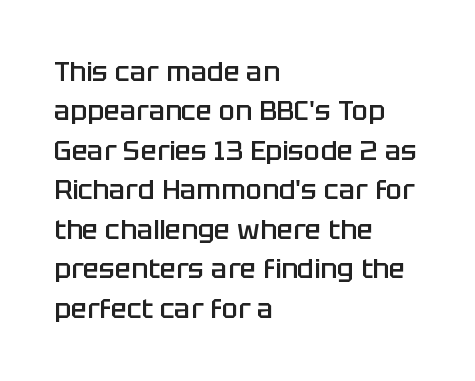
{"italic": "no", "bold": "semi", "underline": "no", "align": "left", "line_spacing": "normal", "line_spacing_ratio": 1.46, "letter_spacing": "normal", "letter_spacing_em": 0.0, "glyph_px": 27}
